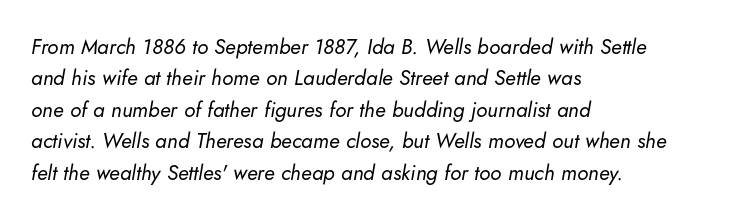
The image shows 21 px text type, italic (leaning right); set left-aligned, normal line spacing (1.5x), normal letter spacing, not underlined.
